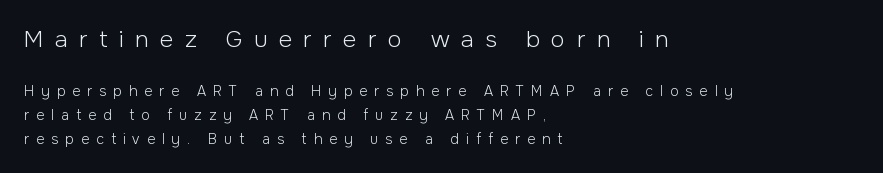
{"italic": "no", "bold": "no", "underline": "no", "align": "left", "line_spacing_ratio": 1.71, "letter_spacing": "wide", "letter_spacing_em": 0.5, "larger_block": "first", "size_ratio": 1.64, "glyph_px": 23}
